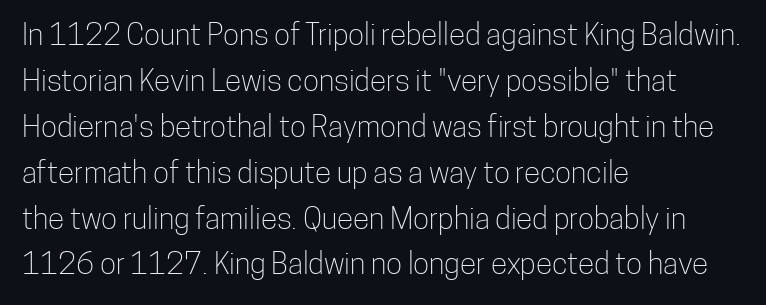
Q: Is the text bold? A: No.
Q: Is the text italic (slanted)? A: No, it is upright.
Q: Is the typeface a serif or a sans-serif typeface? A: Sans-serif.
Q: Is the text underlined? A: No.
Q: How is the paragraph aligned? A: Left-aligned.
Q: Is the spacing between letters normal or unusually wide? A: Normal.
Q: Is the spacing between lines tight, normal or loose? A: Normal.
Q: Width (condensed, normal, or wide)? A: Condensed.
Q: Stroke contrast? A: Low.
Q: x-height? A: Medium.
Q: Monospaced? A: No.
